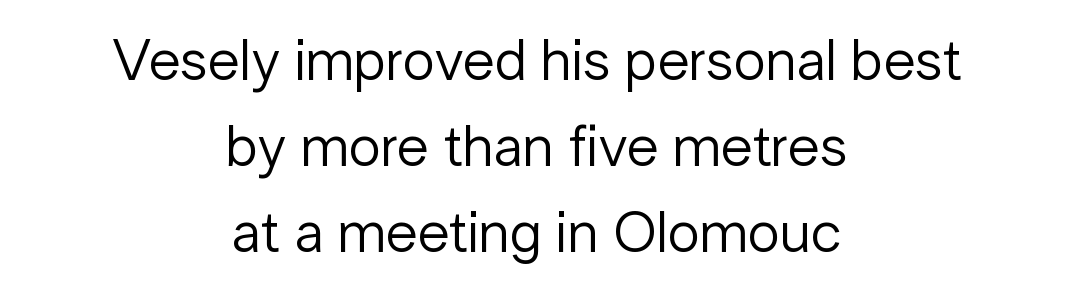
A normal amount of white space separates one row of letters from the next. Centered paragraph, ragged on both sides. This sample uses a sans-serif face. Observe the ordinary spacing: letters are neighbours, not strangers.
